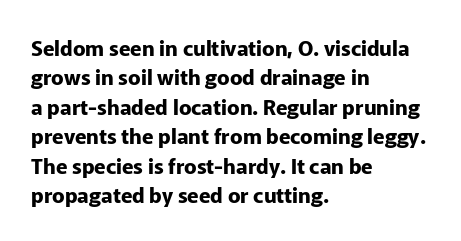
{"italic": "no", "bold": "yes", "underline": "no", "align": "left", "line_spacing": "normal", "line_spacing_ratio": 1.4, "letter_spacing": "normal", "letter_spacing_em": 0.0, "glyph_px": 21}
